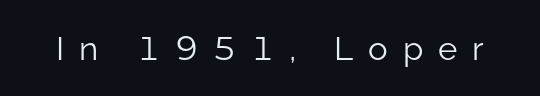
Q: Is the text bold? A: No.
Q: Is the text italic (slanted)? A: No, it is upright.
Q: Is the typeface a serif or a sans-serif typeface? A: Sans-serif.
Q: Is the text underlined? A: No.
Q: Is the spacing between letters normal or unusually wide? A: Unusually wide.
Q: Width (condensed, normal, or wide)? A: Normal.
Q: Stroke contrast? A: Low.
Q: x-height? A: Medium.
Q: Monospaced? A: No.
